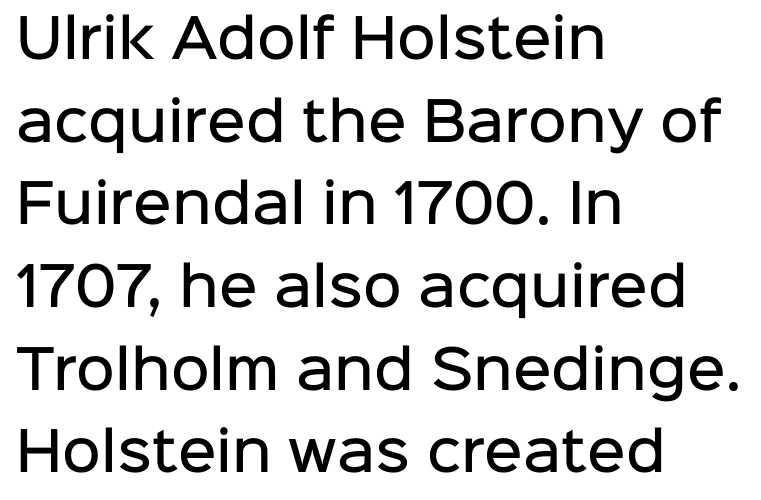
Q: Is the text bold? A: Semi-bold.
Q: Is the text italic (slanted)? A: No, it is upright.
Q: Is the typeface a serif or a sans-serif typeface? A: Sans-serif.
Q: Is the text underlined? A: No.
Q: How is the paragraph aligned? A: Left-aligned.
Q: Is the spacing between letters normal or unusually wide? A: Normal.
Q: Is the spacing between lines tight, normal or loose? A: Normal.
Q: Width (condensed, normal, or wide)? A: Normal.
Q: Stroke contrast? A: Low.
Q: x-height? A: Medium.
Q: Monospaced? A: No.
